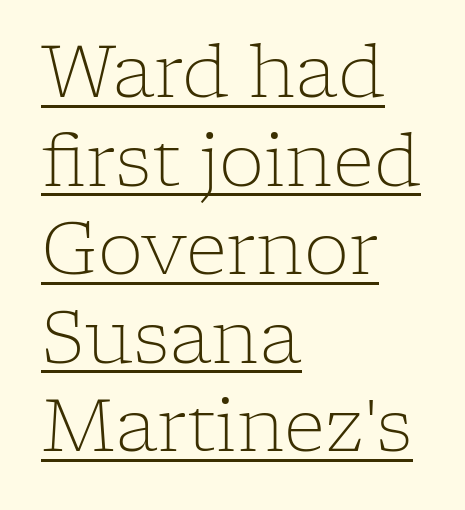
These lines stack with their left ends in a neat column. Is this a heavy cut? Hardly; it is regular or lighter. A typographer would call this underscored text. To sum up the face: it has serifs. Spacing between characters is what you'd get straight out of the box.
